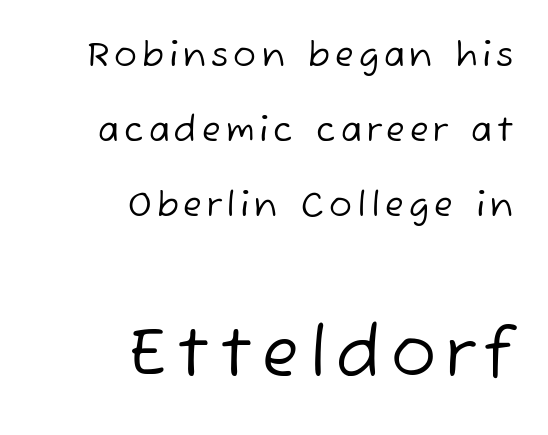
{"serif": "no", "bold": "no", "weight": "regular", "width": "normal", "stroke_contrast": "low", "x_height": "medium", "monospaced": "no", "underline": "no", "align": "right", "line_spacing": "loose", "line_spacing_ratio": 2.21, "larger_block": "second", "size_ratio": 1.97, "glyph_px": 67}
